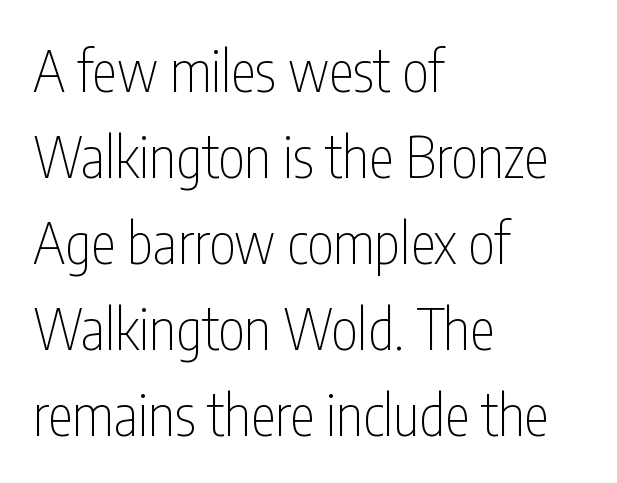
Q: Is the text bold? A: No.
Q: Is the text italic (slanted)? A: No, it is upright.
Q: Is the typeface a serif or a sans-serif typeface? A: Sans-serif.
Q: Is the text underlined? A: No.
Q: How is the paragraph aligned? A: Left-aligned.
Q: Is the spacing between letters normal or unusually wide? A: Normal.
Q: Is the spacing between lines tight, normal or loose? A: Normal.
Q: Width (condensed, normal, or wide)? A: Condensed.
Q: Stroke contrast? A: Low.
Q: x-height? A: Medium.
Q: Monospaced? A: No.
